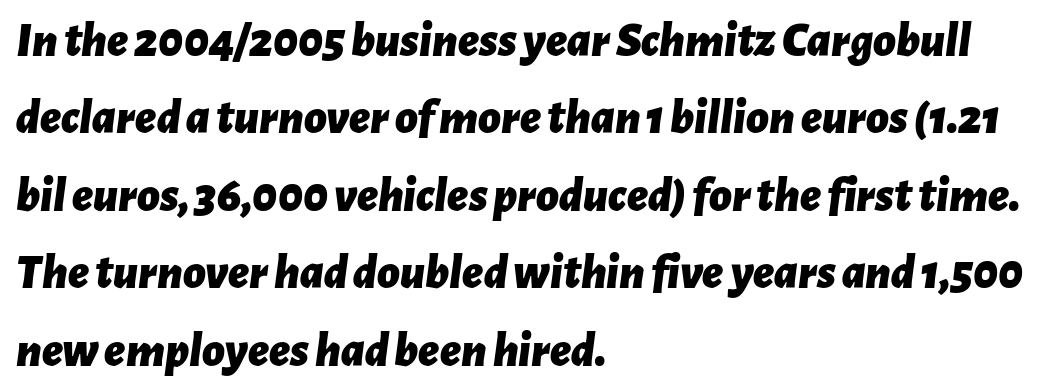
The image shows 49 px bold type, italic (leaning right); set left-aligned, normal line spacing (1.58x), normal letter spacing, not underlined; low stroke contrast and a medium x-height.
